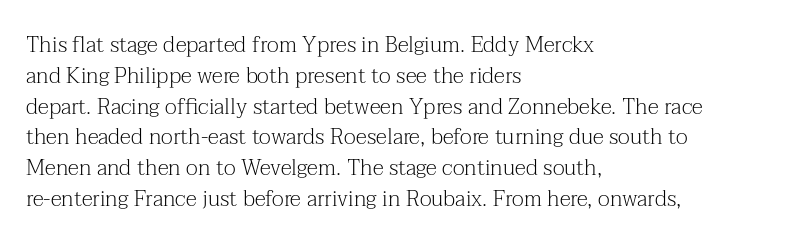
Q: Is the text bold? A: No.
Q: Is the text italic (slanted)? A: No, it is upright.
Q: Is the text underlined? A: No.
Q: How is the paragraph aligned? A: Left-aligned.
Q: Is the spacing between letters normal or unusually wide? A: Normal.
Q: Is the spacing between lines tight, normal or loose? A: Normal.
